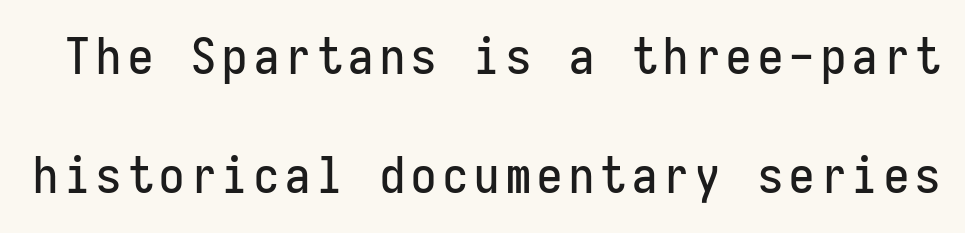
A typesetter would call this leading open, well beyond the default. Looks like terminal output: every glyph gets an equal slot. Has an underline been added? It has not. Italic? Not at all — the glyphs are vertical. Font category for this specimen: sans-serif.
